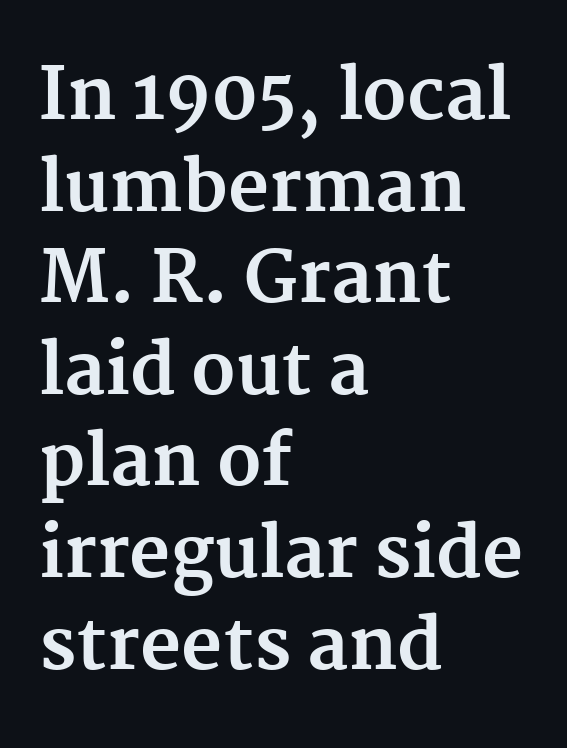
Q: Is the text bold? A: Yes.
Q: Is the text italic (slanted)? A: No, it is upright.
Q: Is the typeface a serif or a sans-serif typeface? A: Serif.
Q: Is the text underlined? A: No.
Q: How is the paragraph aligned? A: Left-aligned.
Q: Is the spacing between letters normal or unusually wide? A: Normal.
Q: Is the spacing between lines tight, normal or loose? A: Normal.
Q: Width (condensed, normal, or wide)? A: Normal.
Q: Stroke contrast? A: Medium.
Q: x-height? A: Medium.
Q: Monospaced? A: No.
